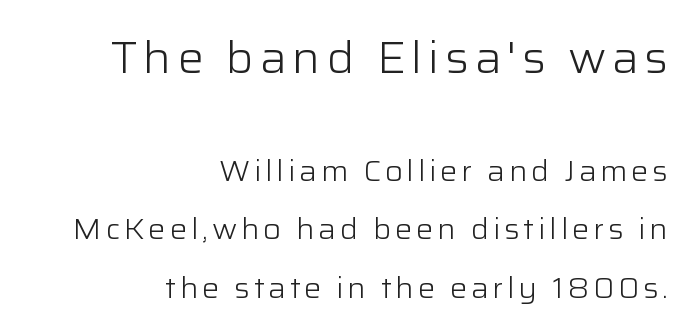
Lines of text with bare space underneath. These lines are rendered in a variable-pitch font. Two sizes are in play, and the larger belongs to the first block. The lines in this sample share a right terminus and differ only in where they begin.
